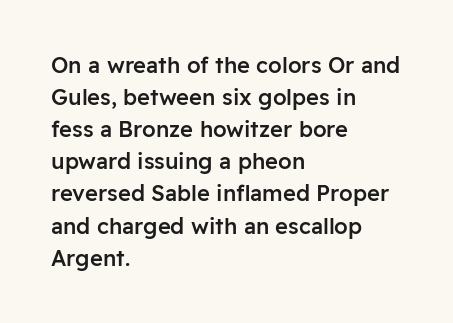
{"italic": "no", "bold": "semi", "underline": "no", "align": "left", "line_spacing": "normal", "line_spacing_ratio": 1.46, "letter_spacing": "normal", "letter_spacing_em": 0.0, "glyph_px": 22}
